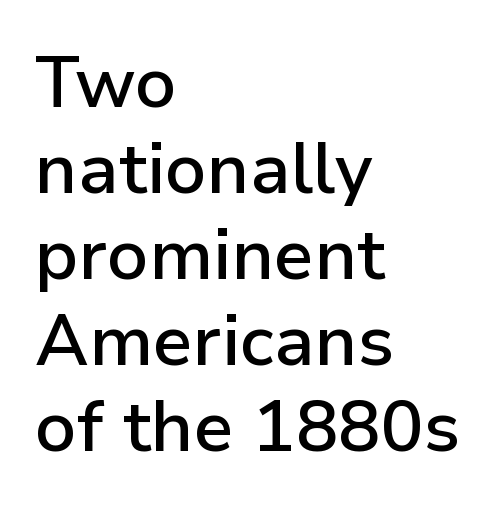
Caption: multi-line text, flush left, ragged right. Looks like regular typesetting: each glyph gets only the width it needs. The zone under the glyphs is completely vacant. The tracking reads as untouched default to a designer's eye. A roman cut, with each character standing at attention.
